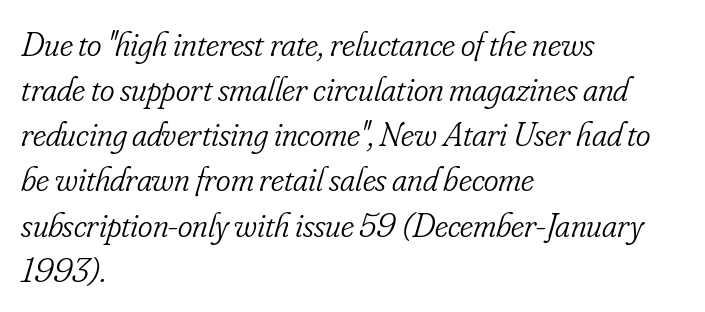
The image shows 35 px light, condensed serif type, italic (leaning right); set left-aligned, normal line spacing (1.29x), normal letter spacing, not underlined; low stroke contrast and a small x-height.
